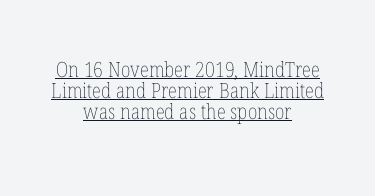
A continuous stroke trails under the words, as in a hyperlink. Casual observation: everything's sitting right in the middle. Is this a heavy cut? Hardly; it is regular or lighter. Letter spacing: default. In terms of posture, this sample is upright. The leading is snug, giving the passage a crowded texture.
